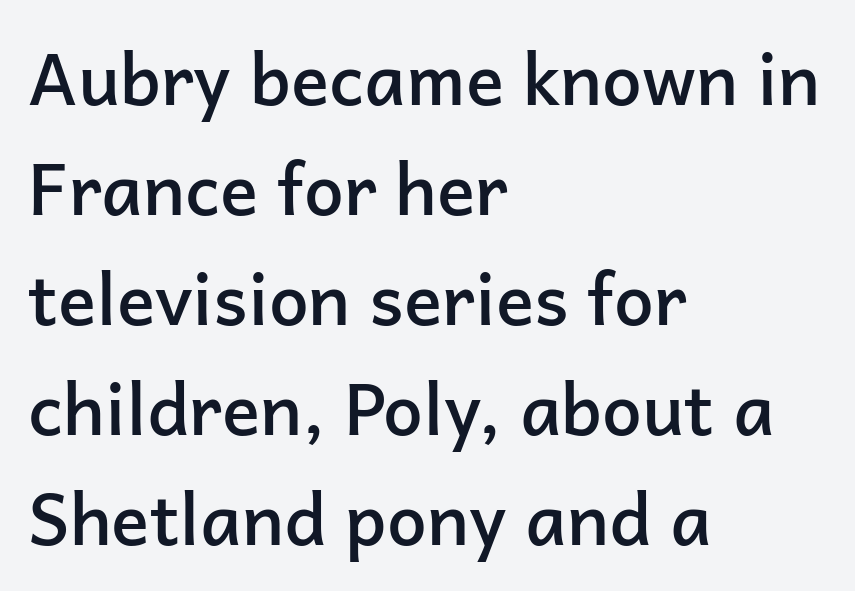
Q: Is the text bold? A: Semi-bold.
Q: Is the text italic (slanted)? A: No, it is upright.
Q: Is the typeface a serif or a sans-serif typeface? A: Sans-serif.
Q: Is the text underlined? A: No.
Q: How is the paragraph aligned? A: Left-aligned.
Q: Is the spacing between letters normal or unusually wide? A: Normal.
Q: Is the spacing between lines tight, normal or loose? A: Normal.
Q: Width (condensed, normal, or wide)? A: Normal.
Q: Stroke contrast? A: Low.
Q: x-height? A: Medium.
Q: Monospaced? A: No.
